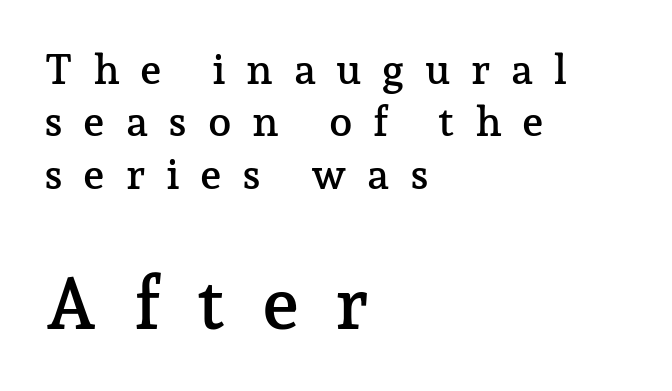
The image shows 73 px serif type, upright; set left-aligned, normal line spacing (1.25x), unusually wide letter spacing (+0.49 em), not underlined; the second (bottom) block is 1.74x larger; low stroke contrast and a medium x-height.
